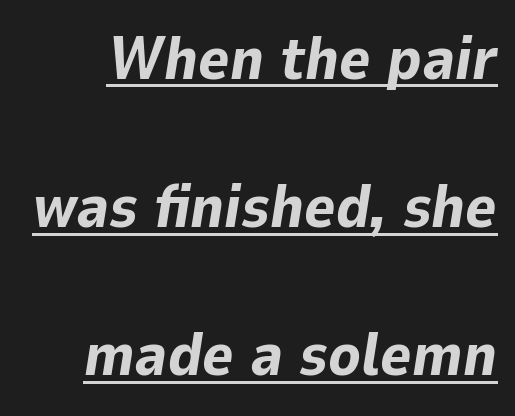
{"italic": "yes", "lean": "right", "slant_degrees": 9, "bold": "yes", "weight": "bold", "width": "normal", "stroke_contrast": "low", "x_height": "medium", "monospaced": "no", "underline": "yes", "line_spacing": "loose", "line_spacing_ratio": 2.47, "letter_spacing": "normal", "letter_spacing_em": 0.0, "glyph_px": 60}
